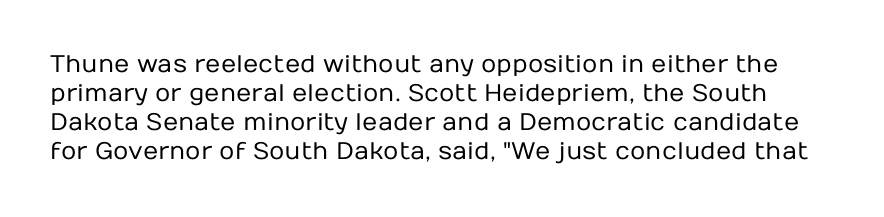
The image shows 24 px text type, upright; set line spacing 1.21x, normal letter spacing, not underlined.
